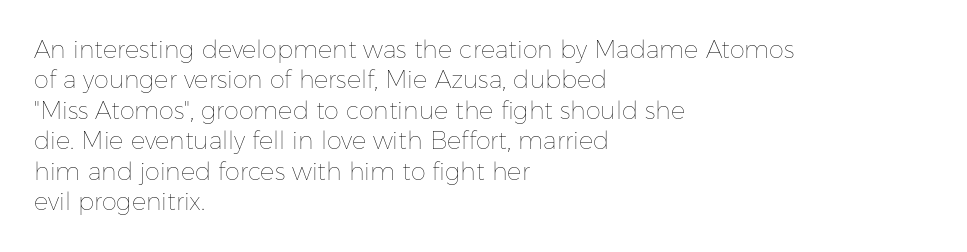
Q: Is the text bold? A: No.
Q: Is the text italic (slanted)? A: No, it is upright.
Q: Is the text underlined? A: No.
Q: How is the paragraph aligned? A: Left-aligned.
Q: Is the spacing between letters normal or unusually wide? A: Normal.
Q: Is the spacing between lines tight, normal or loose? A: Normal.
